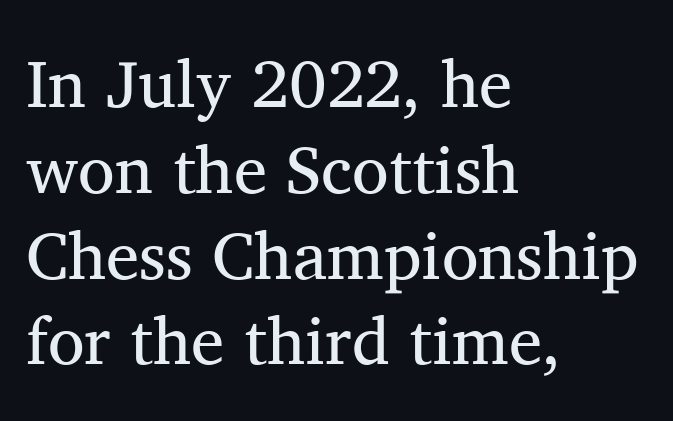
Q: Is the text bold? A: No.
Q: Is the text italic (slanted)? A: No, it is upright.
Q: Is the typeface a serif or a sans-serif typeface? A: Serif.
Q: Is the text underlined? A: No.
Q: How is the paragraph aligned? A: Left-aligned.
Q: Is the spacing between letters normal or unusually wide? A: Normal.
Q: Is the spacing between lines tight, normal or loose? A: Normal.
Q: Width (condensed, normal, or wide)? A: Normal.
Q: Stroke contrast? A: Medium.
Q: x-height? A: Medium.
Q: Monospaced? A: No.
